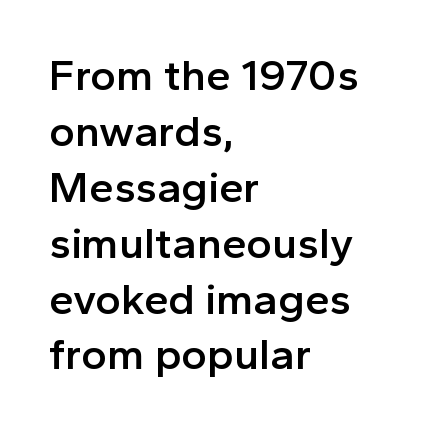
Q: Is the text bold? A: Semi-bold.
Q: Is the text italic (slanted)? A: No, it is upright.
Q: Is the typeface a serif or a sans-serif typeface? A: Sans-serif.
Q: Is the text underlined? A: No.
Q: How is the paragraph aligned? A: Left-aligned.
Q: Is the spacing between letters normal or unusually wide? A: Normal.
Q: Is the spacing between lines tight, normal or loose? A: Normal.
Q: Width (condensed, normal, or wide)? A: Normal.
Q: x-height? A: Medium.
Q: Monospaced? A: No.
